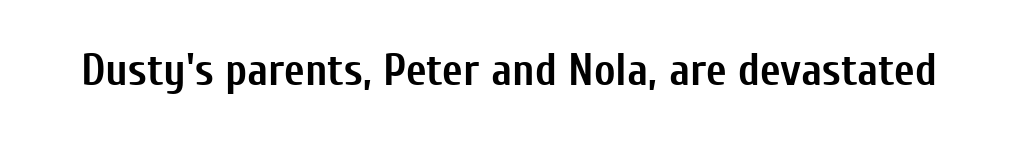
Q: Is the text bold? A: Yes.
Q: Is the text italic (slanted)? A: No, it is upright.
Q: Is the typeface a serif or a sans-serif typeface? A: Sans-serif.
Q: Is the text underlined? A: No.
Q: Is the spacing between letters normal or unusually wide? A: Normal.
Q: Width (condensed, normal, or wide)? A: Condensed.
Q: Stroke contrast? A: Low.
Q: x-height? A: Medium.
Q: Monospaced? A: No.
